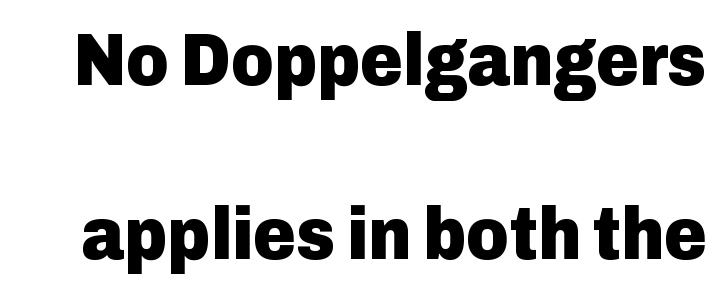
The image shows 73 px heavy sans-serif type, upright; set loose line spacing (2.38x), normal letter spacing, not underlined; low stroke contrast and a medium x-height.
